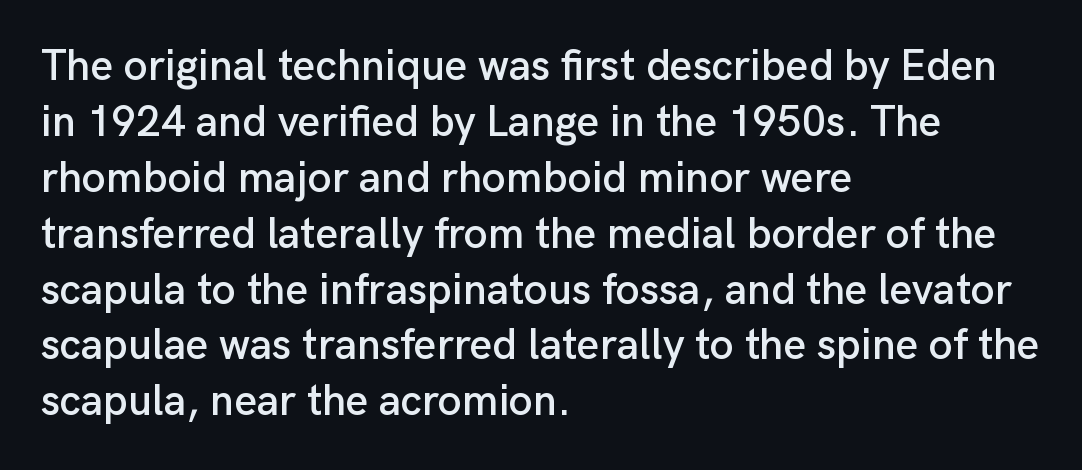
{"serif": "no", "italic": "no", "width": "normal", "stroke_contrast": "low", "x_height": "medium", "monospaced": "no", "underline": "no", "align": "left", "line_spacing": "normal", "line_spacing_ratio": 1.3, "letter_spacing": "normal", "letter_spacing_em": 0.0, "glyph_px": 43}
